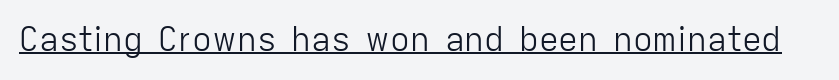
Unlike italic type, these characters show no tilt at all. Do the characters align in a grid? No, the font is proportional. Ink coverage per letter is moderate at most. Nothing sits at the stroke ends, so this counts as sans-serif. Quick note: underline on. These lines keep a tight, regular rhythm from letter to letter.
